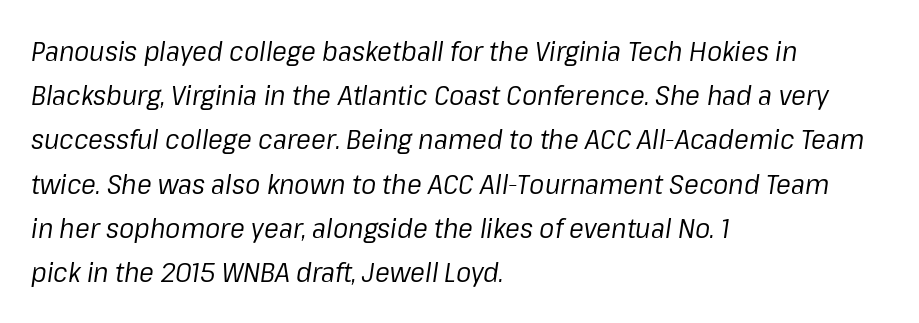
Q: Is the text bold? A: No.
Q: Is the text italic (slanted)? A: Yes, it leans right by about 8 degrees.
Q: Is the text underlined? A: No.
Q: How is the paragraph aligned? A: Left-aligned.
Q: Is the spacing between letters normal or unusually wide? A: Normal.
Q: Is the spacing between lines tight, normal or loose? A: Normal.
Q: Width (condensed, normal, or wide)? A: Normal.
Q: Stroke contrast? A: Low.
Q: x-height? A: Medium.
Q: Monospaced? A: No.
